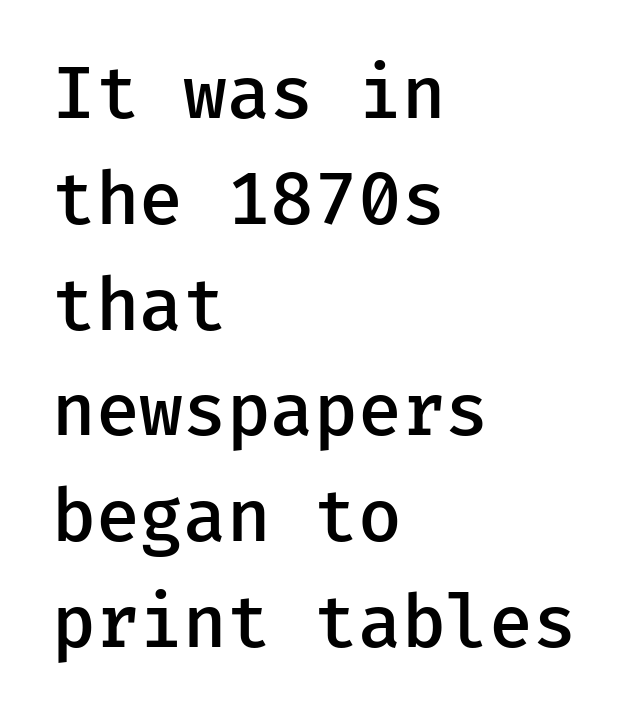
{"serif": "no", "italic": "no", "bold": "semi", "weight": "semibold", "width": "normal", "stroke_contrast": "low", "x_height": "medium", "underline": "no", "align": "left", "line_spacing": "normal", "line_spacing_ratio": 1.49, "letter_spacing": "normal", "letter_spacing_em": 0.0, "glyph_px": 71}
